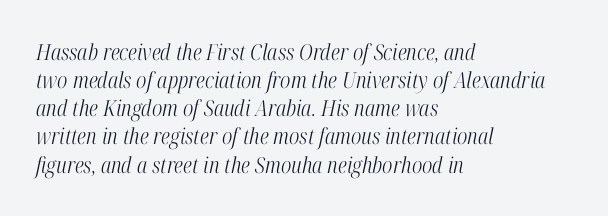
{"italic": "yes", "lean": "right", "slant_degrees": 12, "bold": "no", "underline": "no", "align": "left", "line_spacing": "normal", "line_spacing_ratio": 1.28, "letter_spacing": "normal", "letter_spacing_em": 0.0, "glyph_px": 22}
